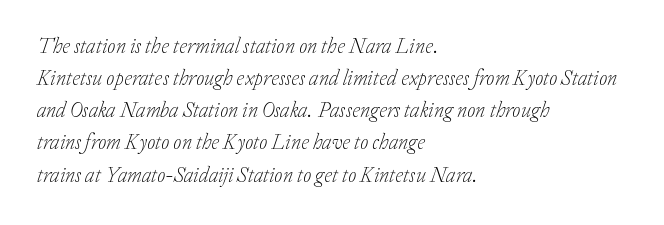
The image shows 21 px text type, italic (leaning right); set left-aligned, normal line spacing (1.53x), normal letter spacing, not underlined.
